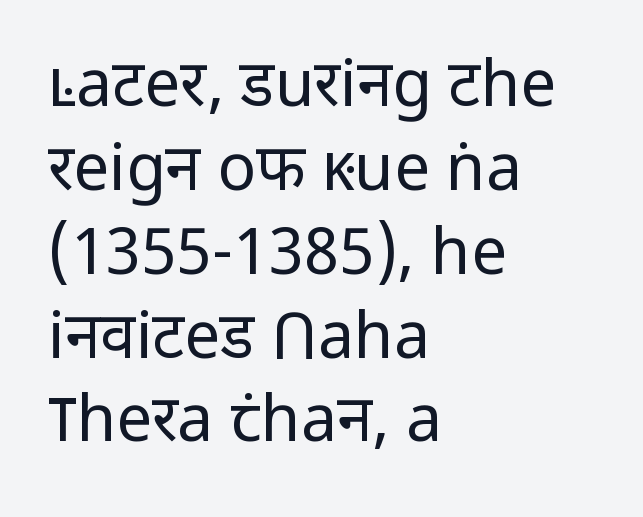
Does the lettering tilt? It doesn't — this is upright. I'd call this a sans setting — the letters go barefoot. This reads as an unemphasized weight, regular at the heaviest. Interline gaps are of average width in this sample. Letter spacing: default.
